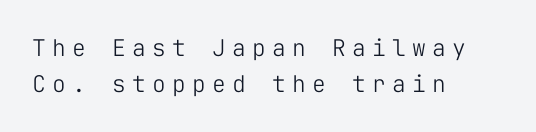
Q: Is the text bold? A: No.
Q: Is the text italic (slanted)? A: No, it is upright.
Q: Is the text underlined? A: No.
Q: How is the paragraph aligned? A: Left-aligned.
Q: Is the spacing between letters normal or unusually wide? A: Unusually wide.
Q: Is the spacing between lines tight, normal or loose? A: Normal.
